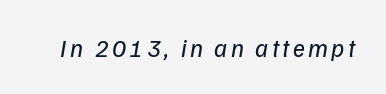
Q: Is the text bold? A: No.
Q: Is the text italic (slanted)? A: Yes, it leans right by about 9 degrees.
Q: Is the text underlined? A: No.
